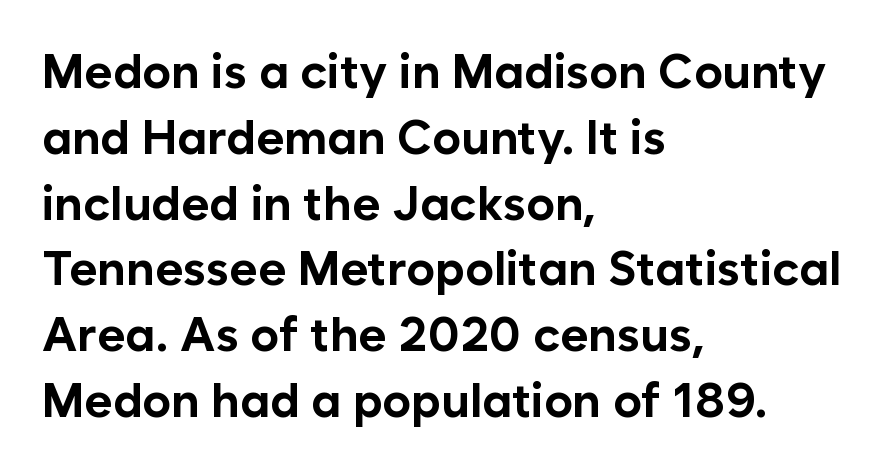
Has an underline been added? It has not. The passage shown is emphatically bold. Interline gaps are of average width in this sample. This sample has the flowing, uneven cadence of proportional lettering. The font's upright variant was chosen for this text.
